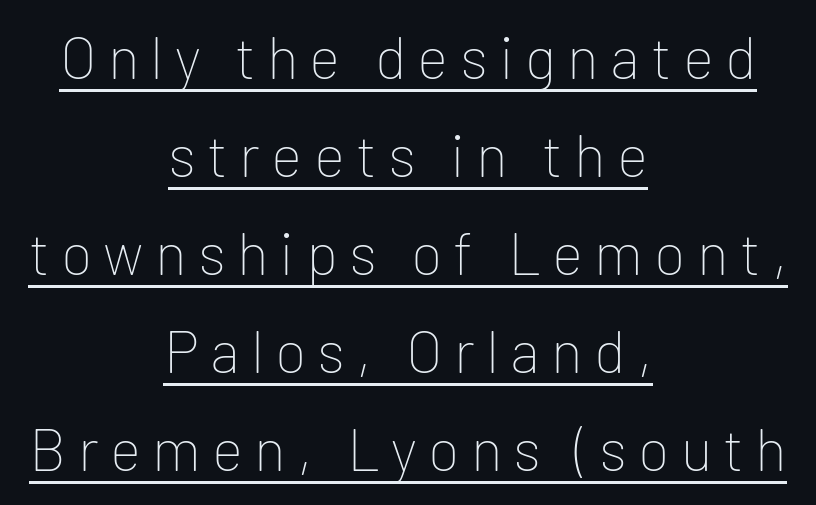
Q: Is the text bold? A: No.
Q: Is the text italic (slanted)? A: No, it is upright.
Q: Is the typeface a serif or a sans-serif typeface? A: Sans-serif.
Q: Is the text underlined? A: Yes.
Q: How is the paragraph aligned? A: Centered.
Q: Is the spacing between lines tight, normal or loose? A: Normal.
Q: Width (condensed, normal, or wide)? A: Normal.
Q: Stroke contrast? A: Low.
Q: x-height? A: Medium.
Q: Monospaced? A: No.
